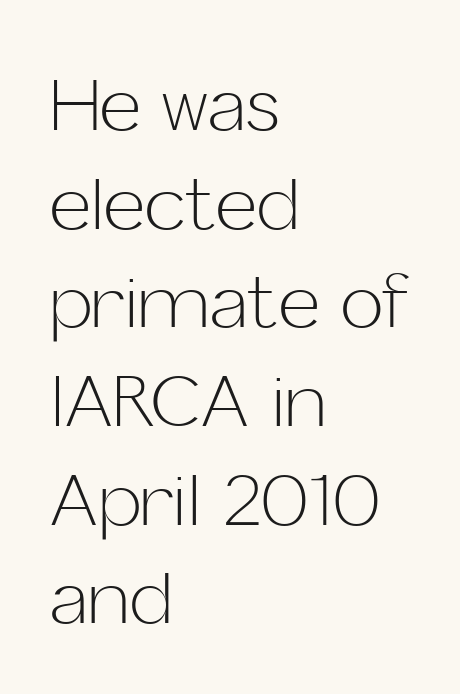
{"serif": "no", "italic": "no", "bold": "no", "weight": "light", "width": "normal", "stroke_contrast": "low", "x_height": "medium", "monospaced": "no", "underline": "no", "align": "left", "line_spacing": "normal", "line_spacing_ratio": 1.37, "letter_spacing": "normal", "letter_spacing_em": 0.0, "glyph_px": 72}
